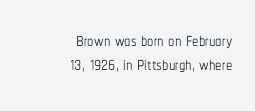
A typesetter would call this leading minimal, almost set solid. Decoration check: the copy has no underline. The rag falls on the left side of this text block. Ordinary non-slanted type is in use. Glyph-to-glyph distance matches everyday printed text. Weight class: somewhere from thin through regular.
